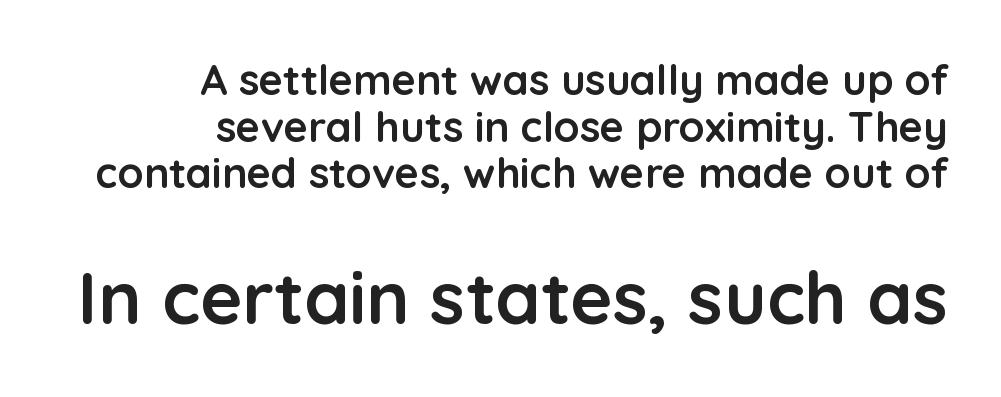
The image shows 73 px semibold sans-serif type, upright; set right-aligned, tight line spacing (1.11x), normal letter spacing, not underlined; the second (bottom) block is 1.74x larger; low stroke contrast and a medium x-height.
